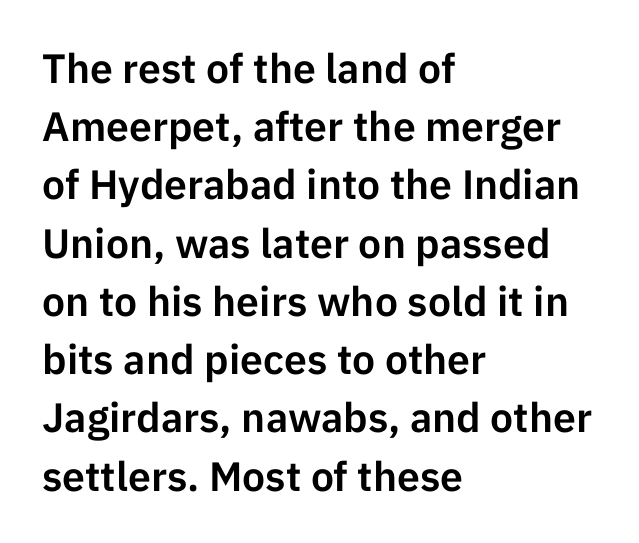
The image shows 41 px sans-serif type, upright; set left-aligned, normal line spacing (1.42x), normal letter spacing, not underlined; low stroke contrast and a medium x-height.
